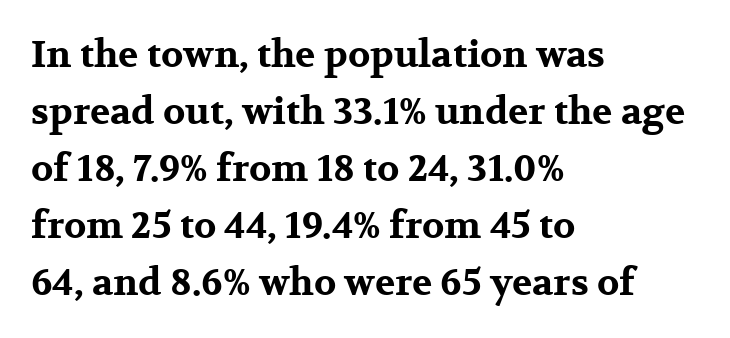
Q: Is the text bold? A: Yes.
Q: Is the text italic (slanted)? A: No, it is upright.
Q: Is the typeface a serif or a sans-serif typeface? A: Serif.
Q: Is the text underlined? A: No.
Q: How is the paragraph aligned? A: Left-aligned.
Q: Is the spacing between letters normal or unusually wide? A: Normal.
Q: Is the spacing between lines tight, normal or loose? A: Normal.
Q: Width (condensed, normal, or wide)? A: Wide.
Q: Stroke contrast? A: Medium.
Q: x-height? A: Medium.
Q: Monospaced? A: No.
